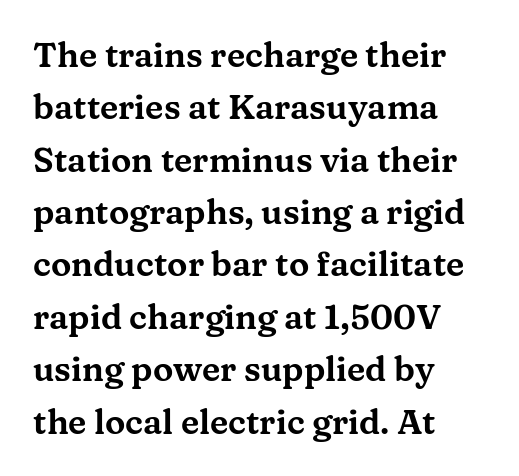
{"serif": "yes", "italic": "no", "width": "wide", "stroke_contrast": "medium", "x_height": "medium", "monospaced": "no", "underline": "no", "align": "left", "line_spacing": "normal", "line_spacing_ratio": 1.54, "letter_spacing": "normal", "letter_spacing_em": 0.0, "glyph_px": 34}
